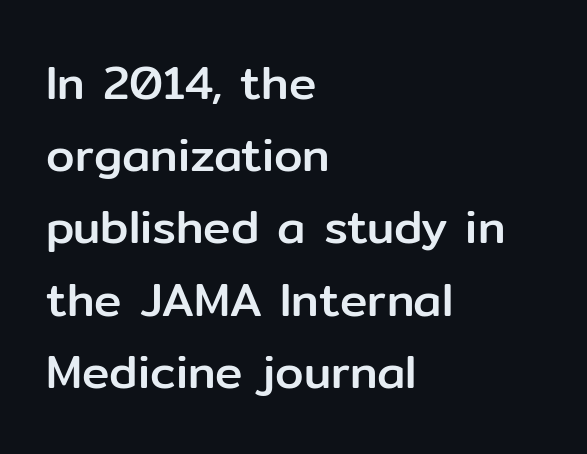
{"serif": "no", "italic": "no", "width": "normal", "stroke_contrast": "low", "x_height": "medium", "monospaced": "no", "underline": "no", "align": "left", "line_spacing": "normal", "line_spacing_ratio": 1.57, "letter_spacing": "normal", "letter_spacing_em": 0.0, "glyph_px": 46}
